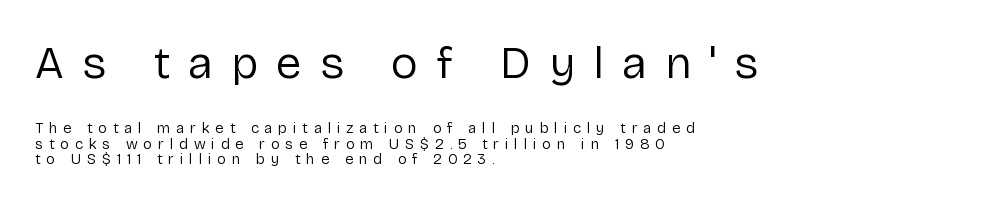
The image shows 46 px regular-weight sans-serif type, upright; set left-aligned, tight line spacing (1.03x), unusually wide letter spacing (+0.39 em), not underlined; the first (top) block is 3.07x larger; low stroke contrast and a medium x-height.
